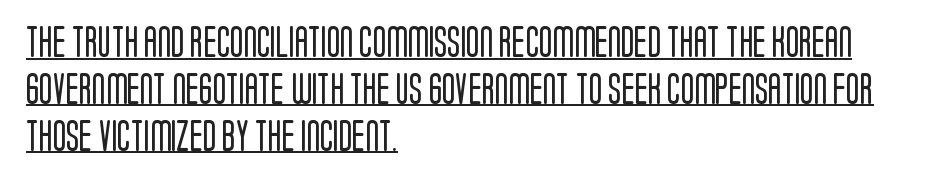
The image shows 31 px regular-weight, condensed sans-serif type, upright; set left-aligned, normal line spacing (1.51x), normal letter spacing, underlined; low stroke contrast and a large x-height.
